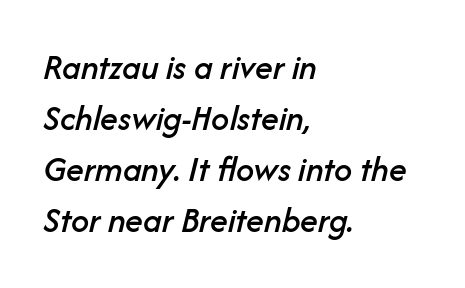
Q: Is the text italic (slanted)? A: Yes, it leans right by about 14 degrees.
Q: Is the text underlined? A: No.
Q: How is the paragraph aligned? A: Left-aligned.
Q: Is the spacing between letters normal or unusually wide? A: Normal.
Q: Is the spacing between lines tight, normal or loose? A: Normal.
Q: Width (condensed, normal, or wide)? A: Normal.
Q: Stroke contrast? A: Low.
Q: x-height? A: Medium.
Q: Monospaced? A: No.
